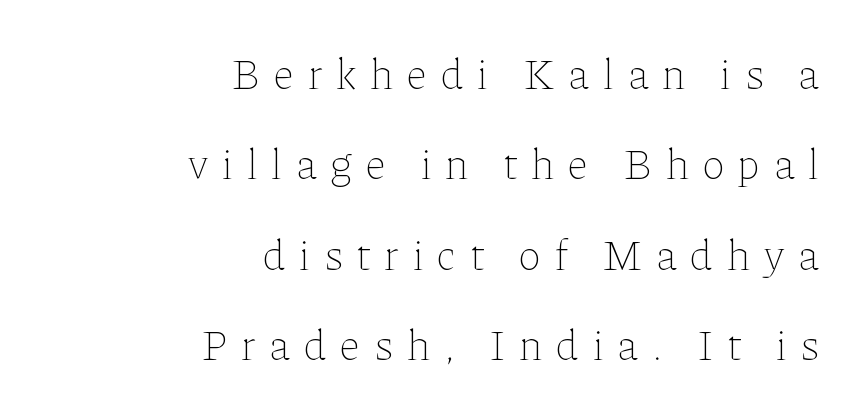
The image shows 43 px thin type, upright; set right-aligned, loose line spacing (2.1x), unusually wide letter spacing (+0.32 em), not underlined; low stroke contrast and a medium x-height.
